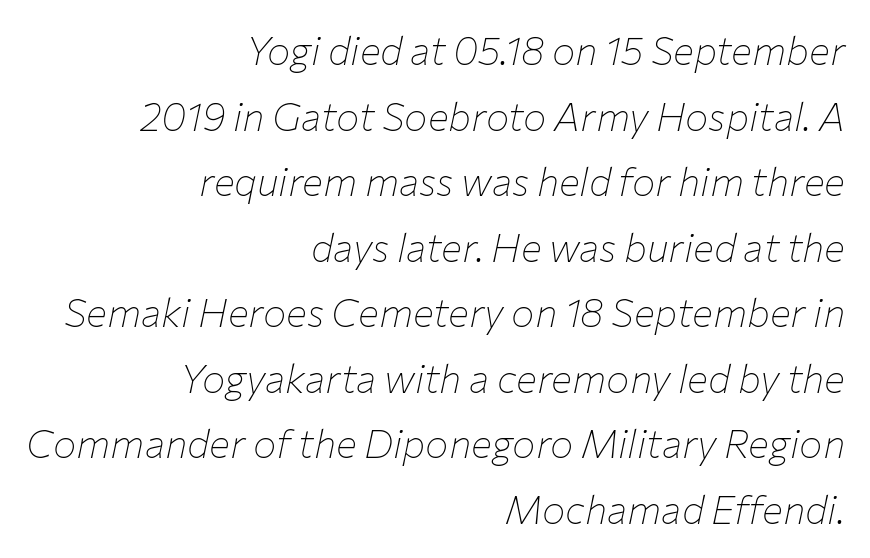
The image shows 39 px thin type, italic (leaning right); set right-aligned, normal line spacing (1.68x), normal letter spacing, not underlined; low stroke contrast and a medium x-height.
